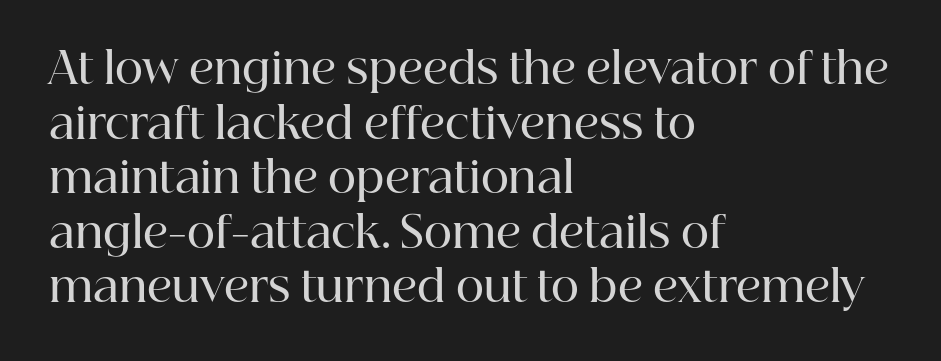
The image shows 43 px semibold serif type, upright; set left-aligned, normal line spacing (1.27x), normal letter spacing, not underlined; high stroke contrast and a medium x-height.
